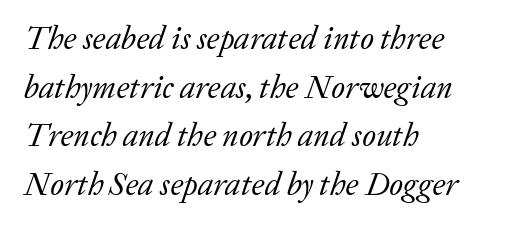
{"serif": "yes", "italic": "yes", "lean": "right", "slant_degrees": 20, "bold": "no", "weight": "regular", "width": "normal", "stroke_contrast": "low", "x_height": "medium", "monospaced": "no", "underline": "no", "align": "left", "line_spacing": "normal", "line_spacing_ratio": 1.52, "letter_spacing": "normal", "letter_spacing_em": 0.0, "glyph_px": 32}
